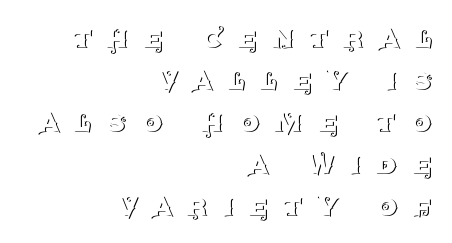
Q: Is the text bold? A: No.
Q: Is the text italic (slanted)? A: No, it is upright.
Q: Is the typeface a serif or a sans-serif typeface? A: Serif.
Q: Is the text underlined? A: No.
Q: How is the paragraph aligned? A: Right-aligned.
Q: Is the spacing between letters normal or unusually wide? A: Unusually wide.
Q: Is the spacing between lines tight, normal or loose? A: Normal.
Q: Width (condensed, normal, or wide)? A: Normal.
Q: Stroke contrast? A: Medium.
Q: x-height? A: Large.
Q: Monospaced? A: No.
